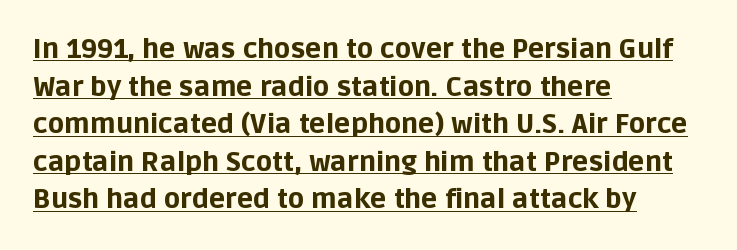
The image shows 27 px bold type, upright; set left-aligned, normal line spacing (1.39x), normal letter spacing, underlined.
